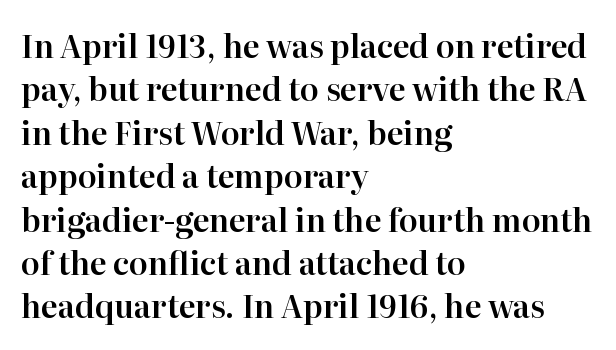
{"serif": "yes", "italic": "no", "width": "normal", "stroke_contrast": "high", "x_height": "medium", "monospaced": "no", "underline": "no", "align": "left", "line_spacing": "normal", "line_spacing_ratio": 1.4, "letter_spacing": "normal", "letter_spacing_em": 0.0, "glyph_px": 31}
